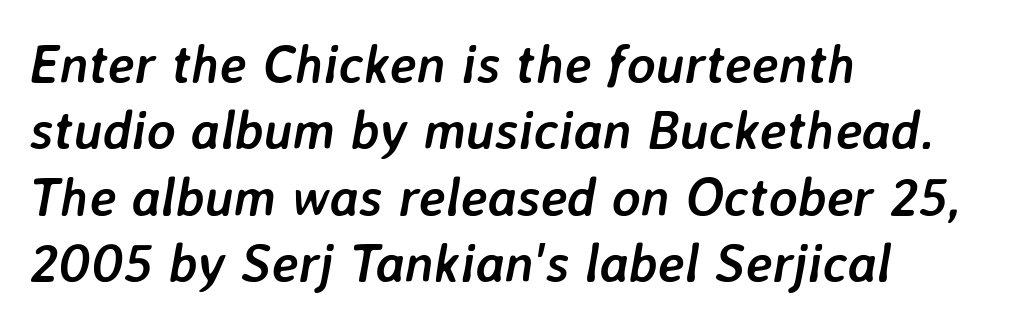
Q: Is the text bold? A: Yes.
Q: Is the text italic (slanted)? A: Yes, it leans right by about 7 degrees.
Q: Is the text underlined? A: No.
Q: How is the paragraph aligned? A: Left-aligned.
Q: Is the spacing between letters normal or unusually wide? A: Normal.
Q: Width (condensed, normal, or wide)? A: Normal.
Q: Stroke contrast? A: Low.
Q: x-height? A: Medium.
Q: Monospaced? A: No.
